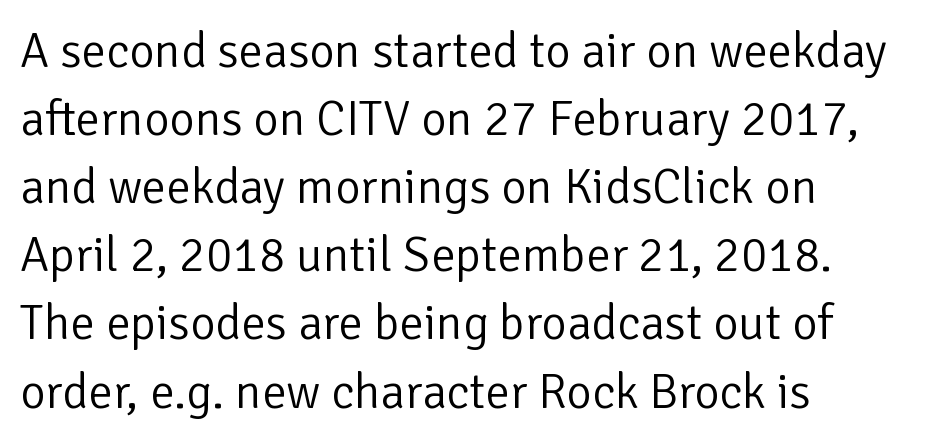
The passage shown has conventional tracking throughout. Note: no serifs on the glyphs. The baseline area is clear. The lettering holds an erect, upright posture throughout. The font is comparable to plain body text, perhaps lighter. Leftover space on each line is placed entirely after the last word.
